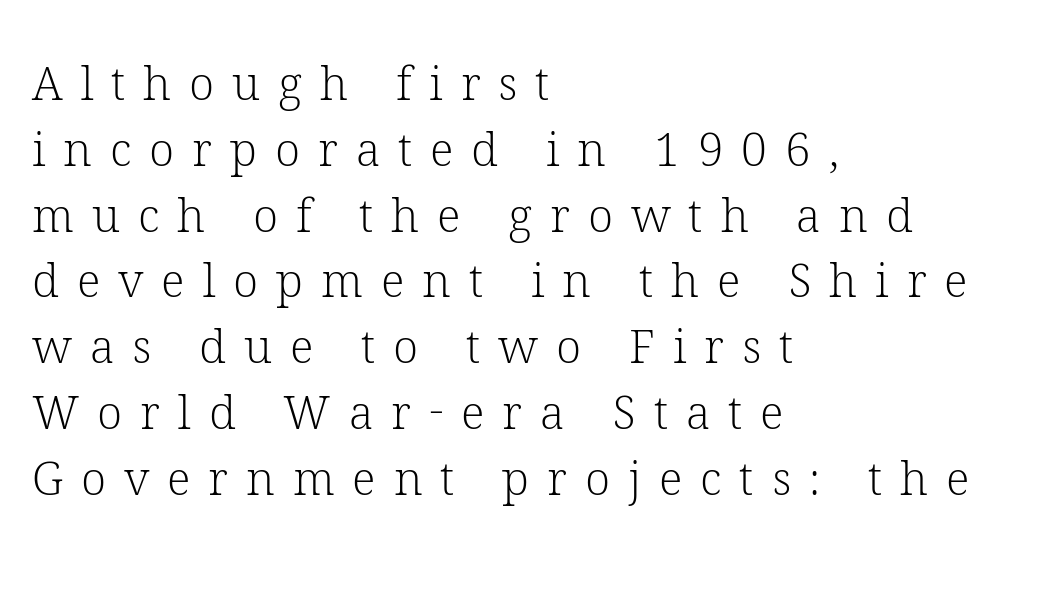
The image shows 46 px light serif type, upright; set left-aligned, normal line spacing (1.43x), unusually wide letter spacing (+0.39 em), not underlined; low stroke contrast and a medium x-height.
